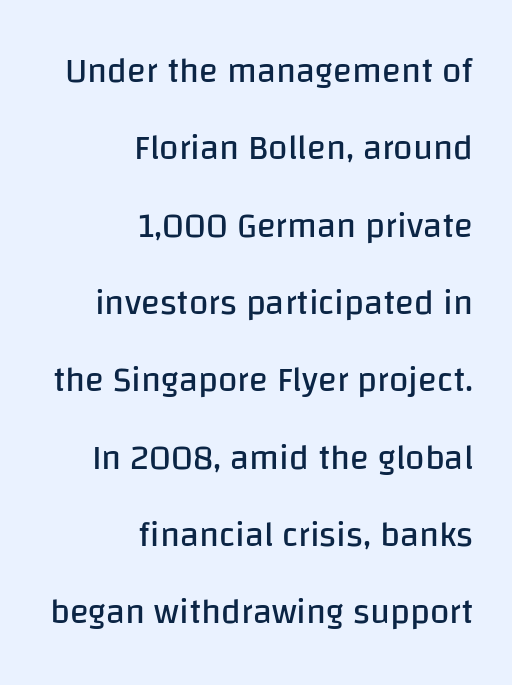
Varying glyph widths throughout — classic text-font behaviour. Compared with a flush-left layout, this one pins lines to the opposite, right side. The typography opts for an upright posture over an oblique one. The designer went with a sans here, leaving each stem footless. Is the stroke heavy? The answer is a plain regular-or-lighter. No word sits above an underline.
